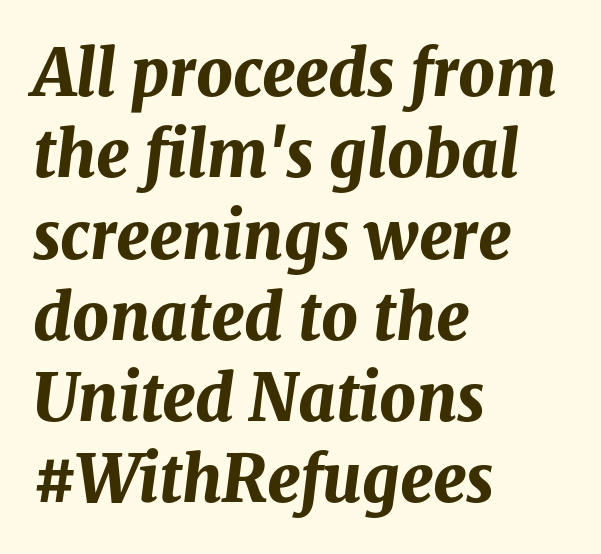
Underline: absent. These lines are rendered in a variable-pitch font. On the weight axis this lands at bold, roughly 700. Baseline-to-baseline distance is the conventional proportion of letter height. Horizontal alignment here is leftward, the default for most running prose.
